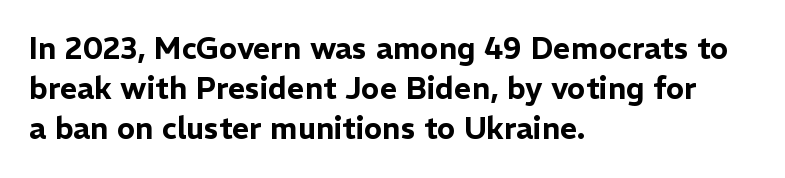
Q: Is the text italic (slanted)? A: No, it is upright.
Q: Is the typeface a serif or a sans-serif typeface? A: Sans-serif.
Q: Is the text underlined? A: No.
Q: How is the paragraph aligned? A: Left-aligned.
Q: Is the spacing between letters normal or unusually wide? A: Normal.
Q: Is the spacing between lines tight, normal or loose? A: Normal.
Q: Width (condensed, normal, or wide)? A: Normal.
Q: Stroke contrast? A: Low.
Q: x-height? A: Medium.
Q: Monospaced? A: No.
